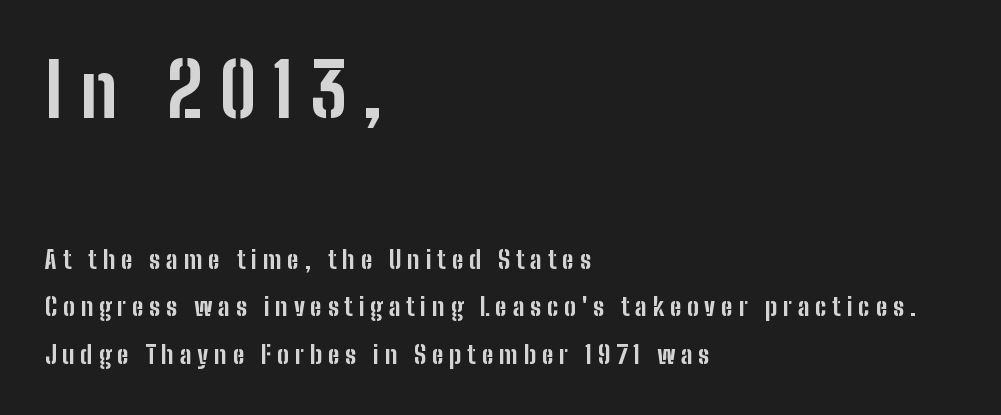
{"serif": "no", "italic": "no", "bold": "yes", "weight": "bold", "width": "condensed", "stroke_contrast": "low", "x_height": "medium", "monospaced": "no", "underline": "no", "align": "left", "line_spacing_ratio": 1.89, "letter_spacing": "wide", "letter_spacing_em": 0.23, "larger_block": "first", "size_ratio": 2.96, "glyph_px": 74}
